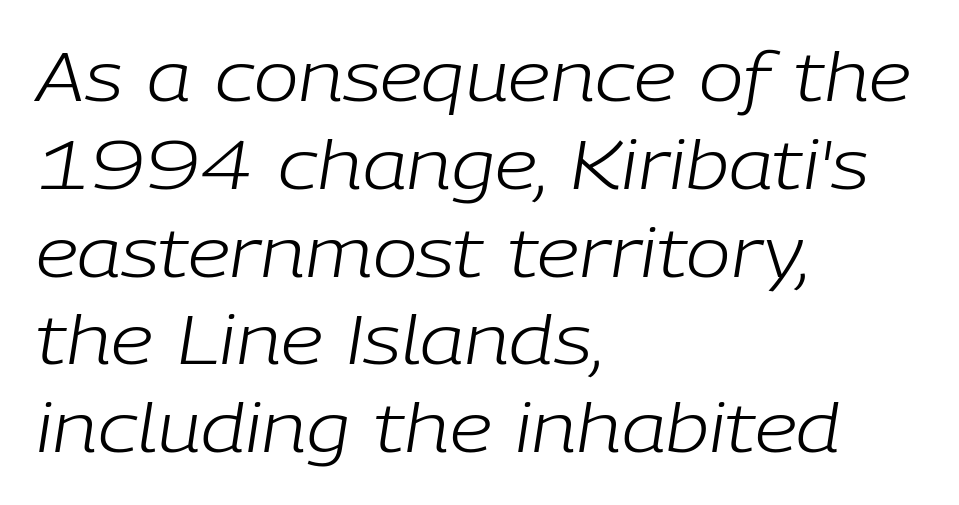
The image shows 67 px light type, italic (leaning right); set left-aligned, normal line spacing (1.31x), normal letter spacing, not underlined; low stroke contrast and a medium x-height.
